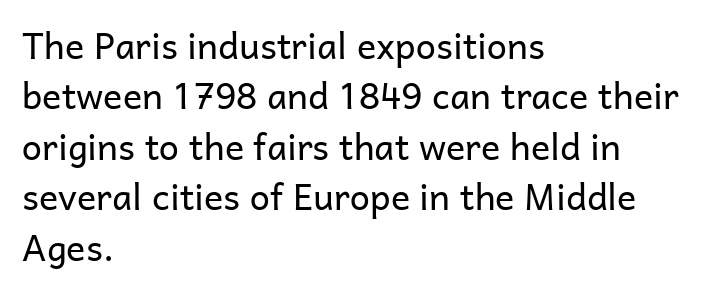
{"serif": "no", "italic": "no", "bold": "no", "weight": "regular", "width": "normal", "stroke_contrast": "low", "x_height": "medium", "monospaced": "no", "underline": "no", "align": "left", "line_spacing": "normal", "line_spacing_ratio": 1.4, "letter_spacing": "normal", "letter_spacing_em": 0.0, "glyph_px": 36}
